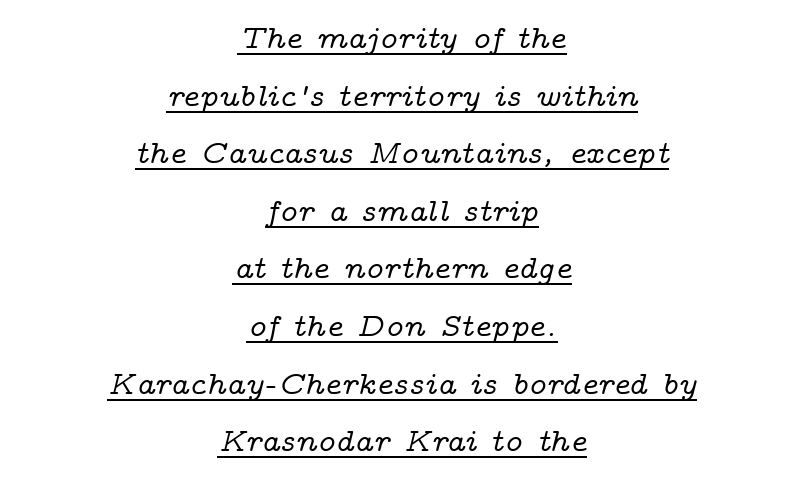
Q: Is the text italic (slanted)? A: Yes, it leans right by about 14 degrees.
Q: Is the typeface a serif or a sans-serif typeface? A: Serif.
Q: Is the text underlined? A: Yes.
Q: How is the paragraph aligned? A: Centered.
Q: Is the spacing between letters normal or unusually wide? A: Normal.
Q: Width (condensed, normal, or wide)? A: Wide.
Q: Stroke contrast? A: Low.
Q: x-height? A: Medium.
Q: Monospaced? A: No.
